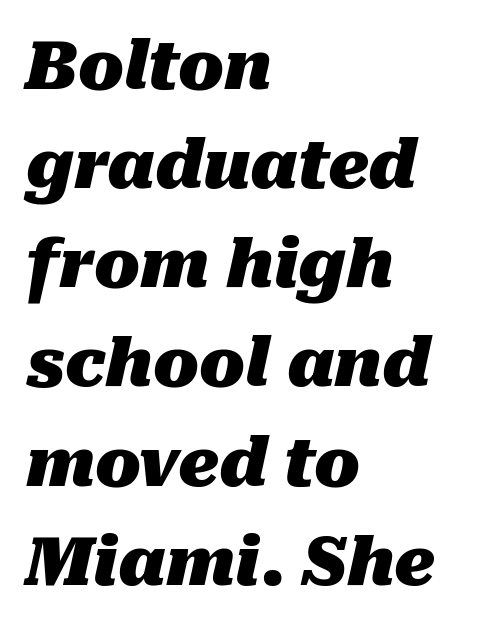
The image shows 67 px heavy type, italic (leaning right); set left-aligned, normal line spacing (1.48x), normal letter spacing, not underlined; medium stroke contrast and a medium x-height.
